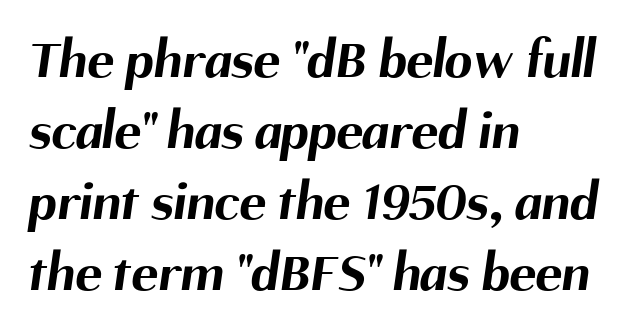
Q: Is the text bold? A: Yes.
Q: Is the typeface a serif or a sans-serif typeface? A: Sans-serif.
Q: Is the text underlined? A: No.
Q: How is the paragraph aligned? A: Left-aligned.
Q: Is the spacing between letters normal or unusually wide? A: Normal.
Q: Is the spacing between lines tight, normal or loose? A: Normal.
Q: Width (condensed, normal, or wide)? A: Normal.
Q: Stroke contrast? A: Medium.
Q: x-height? A: Medium.
Q: Monospaced? A: No.
